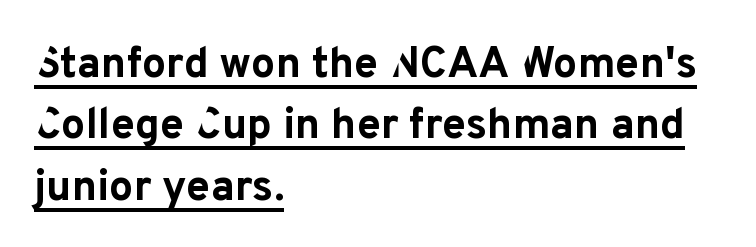
The image shows 43 px bold sans-serif type, upright; set left-aligned, normal line spacing (1.43x), normal letter spacing, underlined; low stroke contrast and a medium x-height.
